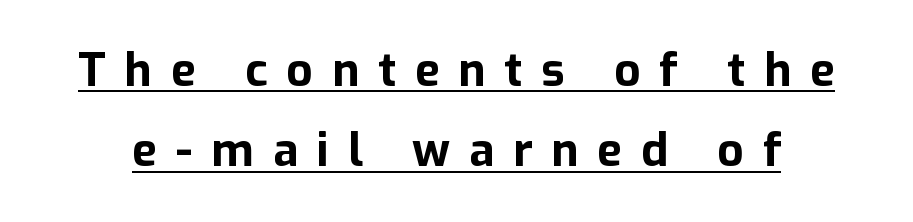
Note the varied advance widths — an 'i' is clearly narrower than an 'm'. Is there any slant? The stems are plumb. Stroke terminals: plain, sans-serif. Thick stems and heavy bowls — unmistakably bold. Underlined type.
